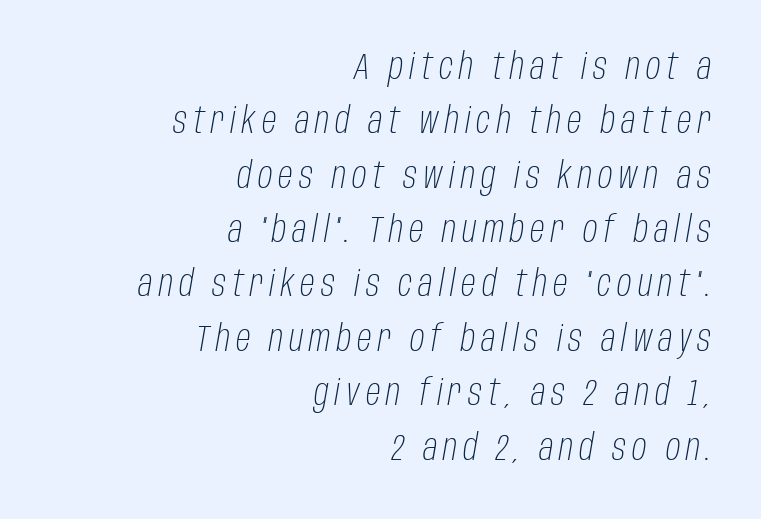
The image shows 36 px light, condensed type, italic (leaning right); set right-aligned, normal line spacing (1.51x), not underlined; low stroke contrast and a large x-height.
